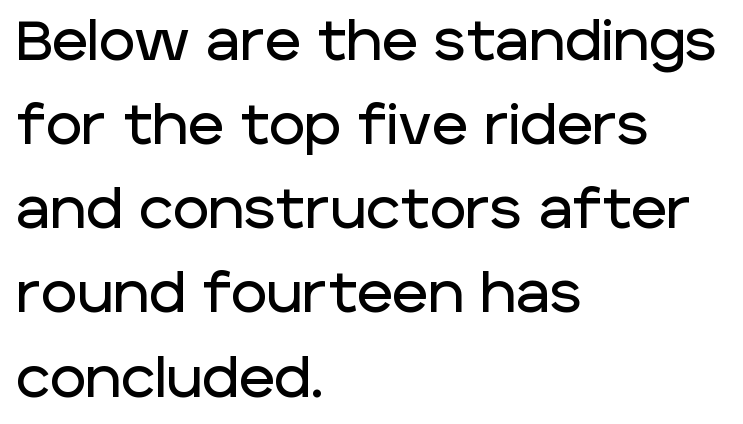
{"serif": "no", "italic": "no", "width": "normal", "stroke_contrast": "low", "x_height": "large", "monospaced": "no", "underline": "no", "align": "left", "line_spacing": "normal", "line_spacing_ratio": 1.53, "letter_spacing": "normal", "letter_spacing_em": 0.0, "glyph_px": 55}
